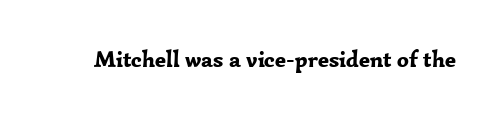
{"italic": "no", "bold": "yes", "underline": "no", "letter_spacing": "normal", "letter_spacing_em": 0.0, "glyph_px": 23}
